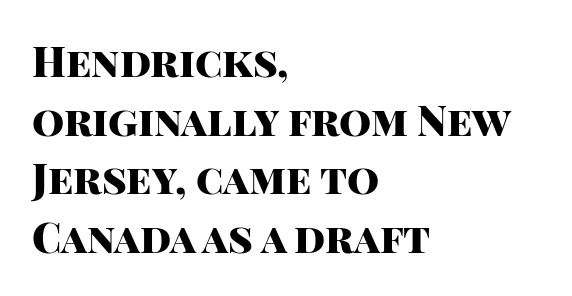
The image shows 41 px heavy sans-serif type, upright; set left-aligned, normal line spacing (1.43x), normal letter spacing, not underlined; high stroke contrast and a large x-height.
